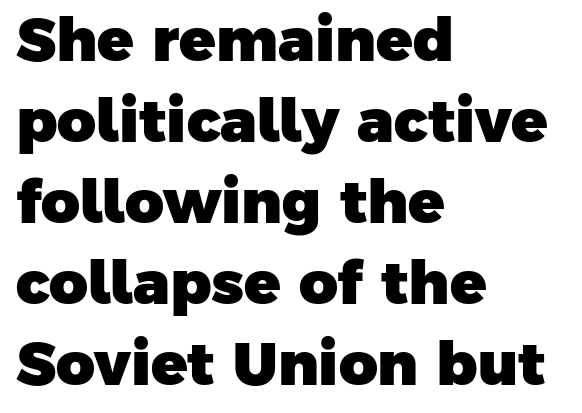
{"serif": "no", "bold": "yes", "weight": "heavy", "width": "normal", "stroke_contrast": "low", "x_height": "medium", "monospaced": "no", "underline": "no", "align": "left", "line_spacing": "normal", "line_spacing_ratio": 1.35, "letter_spacing": "normal", "letter_spacing_em": 0.0, "glyph_px": 60}
